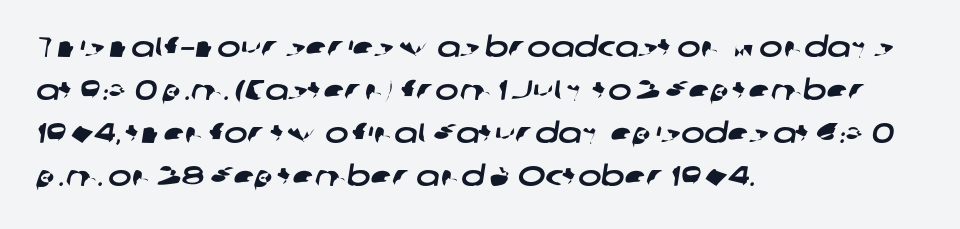
Do the characters align in a grid? No, the font is proportional. Stroke terminals: plain, sans-serif. Glyph-to-glyph distance matches everyday printed text. The rag falls on the right side of this text block.
